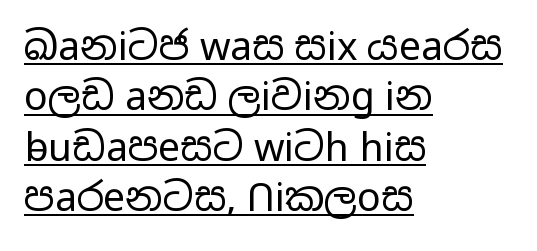
Stroke terminals: plain, sans-serif. The characters are drawn with everyday or finer stroke widths. The gaps between neighbouring characters are ordinary and unremarkable. Each line starts at the same left margin while the right side varies. The lettering holds an erect, upright posture throughout. The lines sit at an ordinary, default distance from one another.
